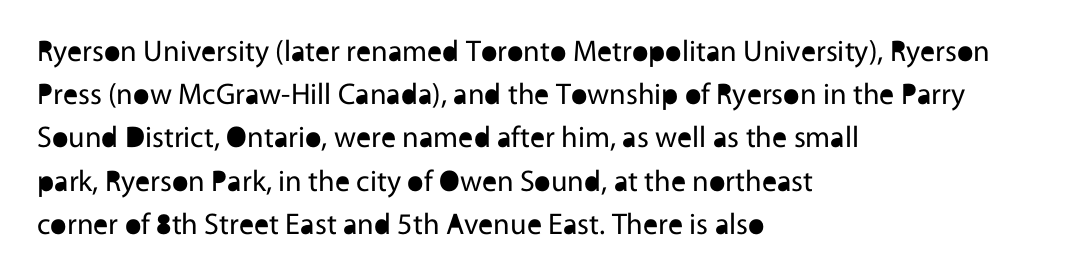
The ragged edge is on the right, which tells us the setting is flush left. Stroke terminals: plain, sans-serif. The strokes are not fattened; the text isn't bold. The horizontal fit of the characters is conventional and even.
